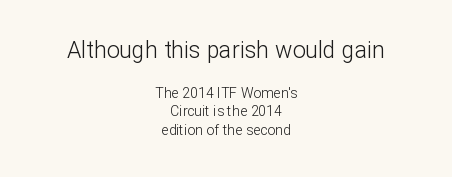
Both edges are ragged and mirror each other, which tells us the setting is centered. Every character sits straight up, as roman type does. This sample uses plain, unmodified letter spacing. If you squint, the top block still reads clearly — it's the larger of the two. Reading down the column, the eye jumps a familiar distance to each next line.
